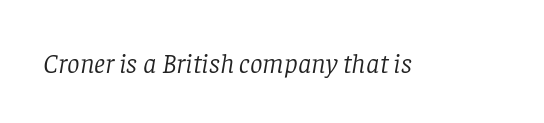
The image shows 28 px light serif type, italic (leaning right); set normal letter spacing, not underlined; low stroke contrast and a large x-height.
